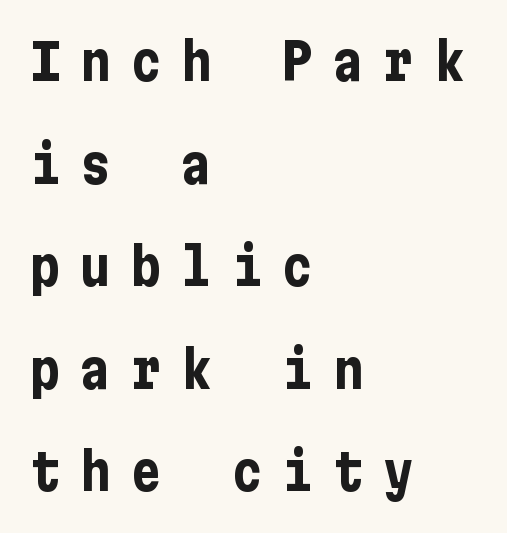
{"serif": "no", "italic": "no", "bold": "yes", "weight": "bold", "width": "condensed", "stroke_contrast": "low", "x_height": "medium", "underline": "no", "align": "left", "line_spacing": "loose", "line_spacing_ratio": 2.01, "letter_spacing": "wide", "letter_spacing_em": 0.39, "glyph_px": 51}
